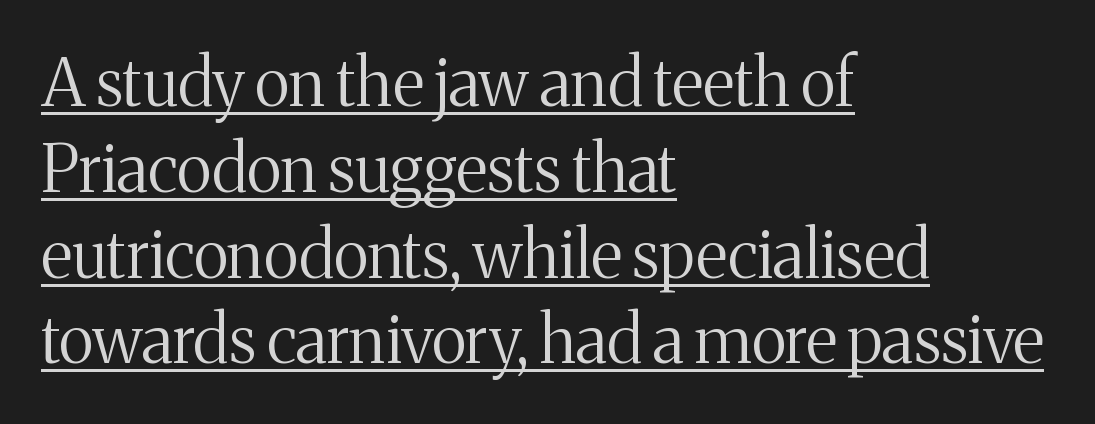
Stroke thickness stays within the range of a standard reading face or lighter. Quick note: not italic, upright. Underline: present. Small tapered or slab feet sit at the stroke ends, so this counts as serif. In terms of leading, this rendering sits right in the middle.
